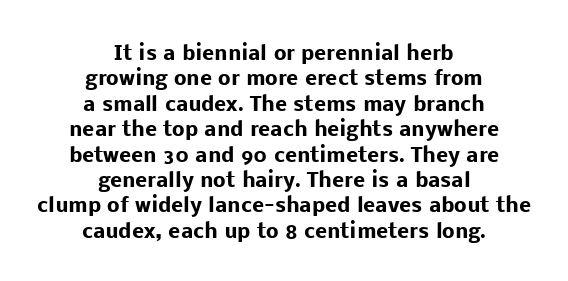
The image shows 20 px bold type, upright; set centered, normal line spacing (1.27x), normal letter spacing, not underlined.
